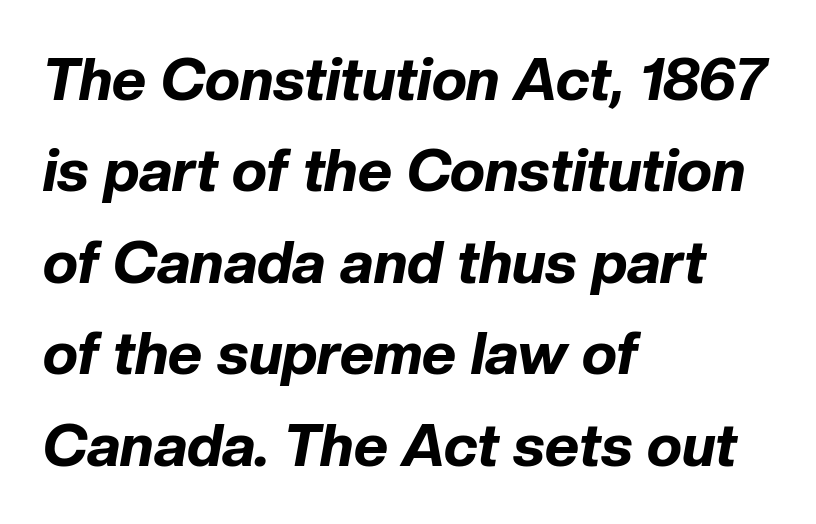
Regarding leading, the lines here are spaced in the standard way. Does the copy run flush right? No — it runs flush left. Decoration check: the copy has no underline. Is the type slanted? Yes — the strokes lean at a clear angle. A typesetter would call this proportional, since set widths differ per character.
